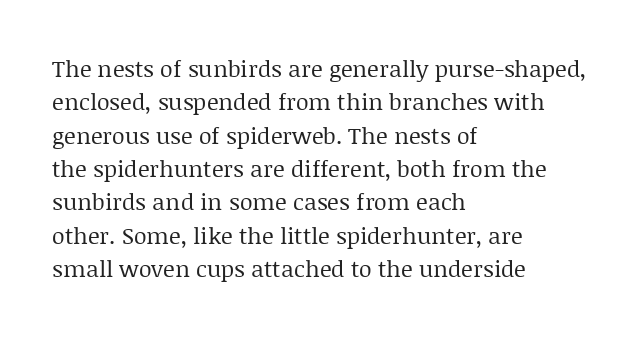
Q: Is the text bold? A: No.
Q: Is the text italic (slanted)? A: No, it is upright.
Q: Is the text underlined? A: No.
Q: How is the paragraph aligned? A: Left-aligned.
Q: Is the spacing between letters normal or unusually wide? A: Normal.
Q: Is the spacing between lines tight, normal or loose? A: Normal.
